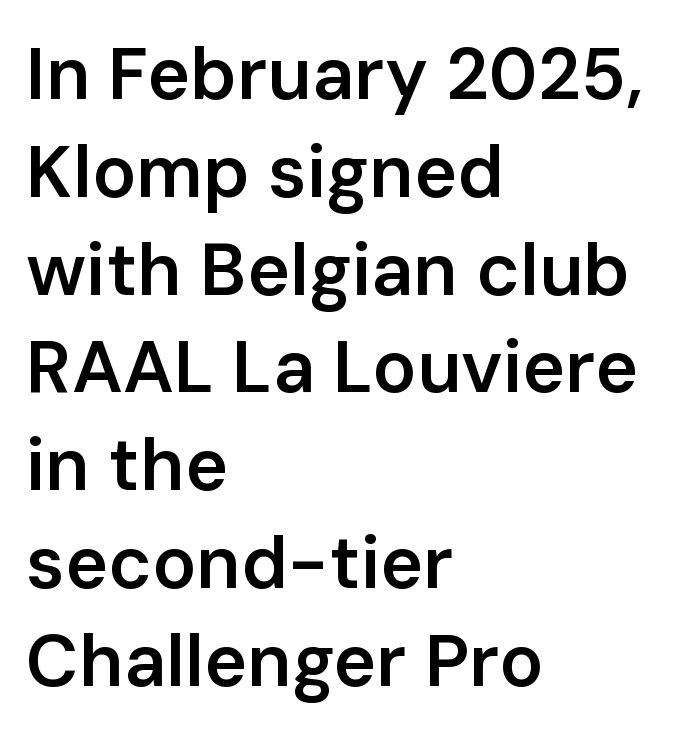
Q: Is the text bold? A: Semi-bold.
Q: Is the text italic (slanted)? A: No, it is upright.
Q: Is the typeface a serif or a sans-serif typeface? A: Sans-serif.
Q: Is the text underlined? A: No.
Q: How is the paragraph aligned? A: Left-aligned.
Q: Is the spacing between letters normal or unusually wide? A: Normal.
Q: Is the spacing between lines tight, normal or loose? A: Normal.
Q: Width (condensed, normal, or wide)? A: Normal.
Q: Stroke contrast? A: Low.
Q: x-height? A: Medium.
Q: Monospaced? A: No.
